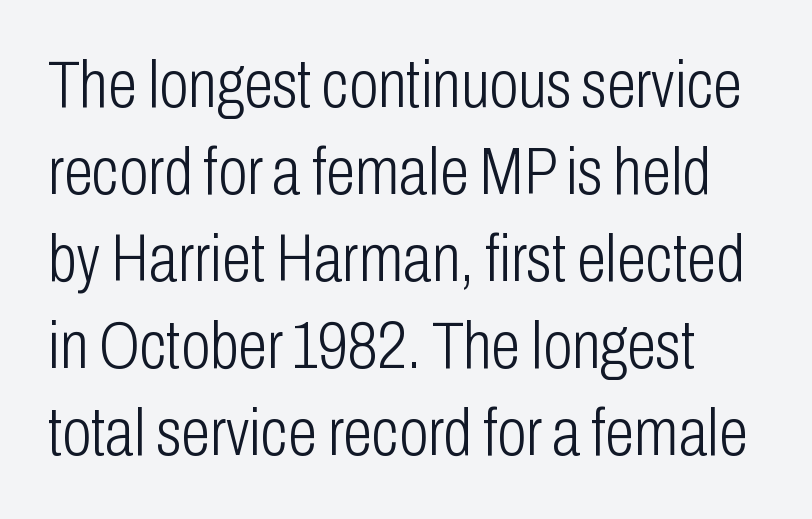
Q: Is the text bold? A: No.
Q: Is the text italic (slanted)? A: No, it is upright.
Q: Is the typeface a serif or a sans-serif typeface? A: Sans-serif.
Q: Is the text underlined? A: No.
Q: Is the spacing between letters normal or unusually wide? A: Normal.
Q: Is the spacing between lines tight, normal or loose? A: Normal.
Q: Width (condensed, normal, or wide)? A: Condensed.
Q: Stroke contrast? A: Low.
Q: x-height? A: Medium.
Q: Monospaced? A: No.
